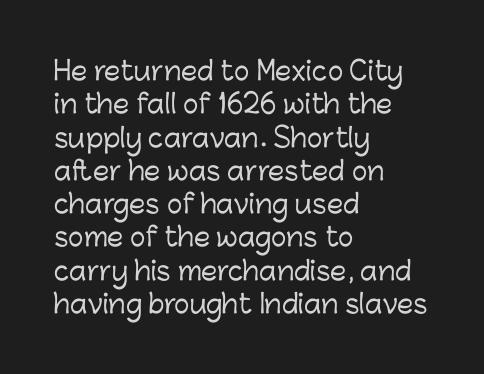
Q: Is the text italic (slanted)? A: No, it is upright.
Q: Is the text underlined? A: No.
Q: How is the paragraph aligned? A: Left-aligned.
Q: Is the spacing between letters normal or unusually wide? A: Normal.
Q: Is the spacing between lines tight, normal or loose? A: Normal.
